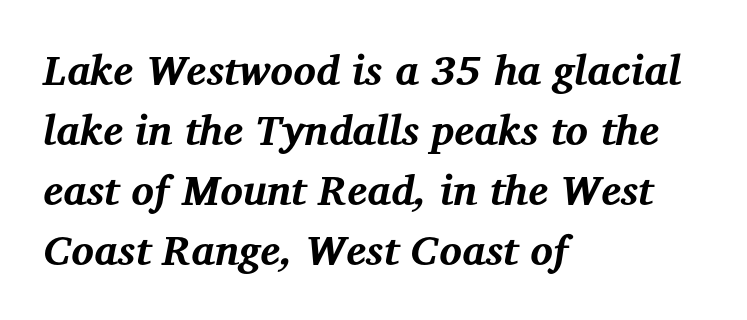
Q: Is the text bold? A: Yes.
Q: Is the text italic (slanted)? A: Yes, it leans right by about 12 degrees.
Q: Is the typeface a serif or a sans-serif typeface? A: Serif.
Q: Is the text underlined? A: No.
Q: How is the paragraph aligned? A: Left-aligned.
Q: Is the spacing between letters normal or unusually wide? A: Normal.
Q: Is the spacing between lines tight, normal or loose? A: Normal.
Q: Width (condensed, normal, or wide)? A: Normal.
Q: Stroke contrast? A: Medium.
Q: x-height? A: Medium.
Q: Monospaced? A: No.
